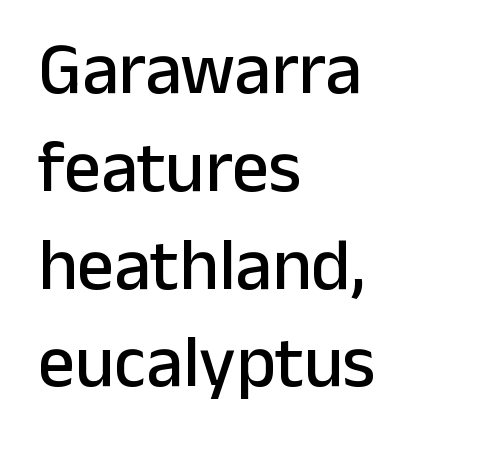
The rendering anchors every line to the left-hand side. Tracking value appears to be zero — textbook default spacing. The strip under each line holds only bare page. Baseline-to-baseline distance is the conventional proportion of letter height.
